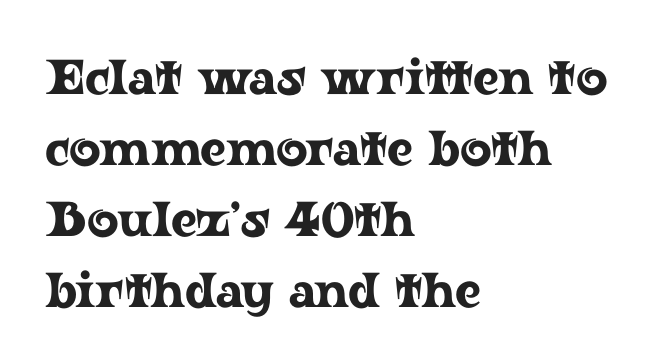
Q: Is the text italic (slanted)? A: No, it is upright.
Q: Is the typeface a serif or a sans-serif typeface? A: Serif.
Q: Is the text underlined? A: No.
Q: How is the paragraph aligned? A: Left-aligned.
Q: Is the spacing between letters normal or unusually wide? A: Normal.
Q: Is the spacing between lines tight, normal or loose? A: Normal.
Q: Width (condensed, normal, or wide)? A: Wide.
Q: Stroke contrast? A: Low.
Q: x-height? A: Medium.
Q: Monospaced? A: No.
